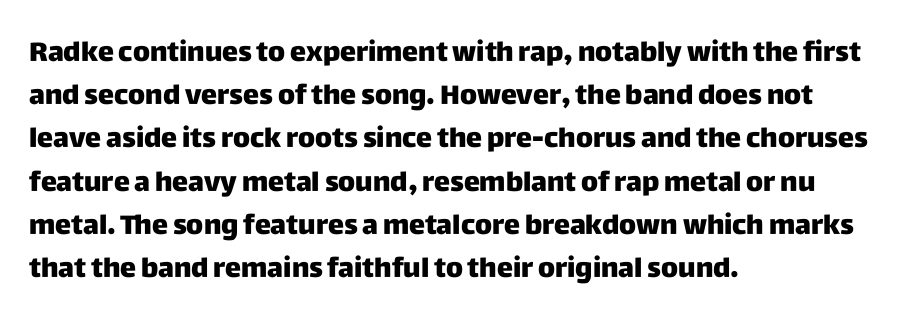
{"italic": "no", "underline": "no", "align": "left", "line_spacing": "normal", "line_spacing_ratio": 1.6, "letter_spacing": "normal", "letter_spacing_em": 0.0, "glyph_px": 27}
